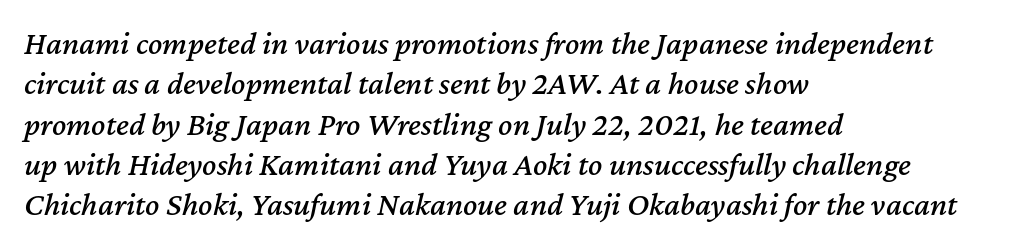
Glance below the letters and you will spot only blank space. The face used here is proportionally spaced, like ordinary book or web type. Caption: standard tracking, unaltered. The lines in this sample share a left origin and differ only in where they stop. The glyphs look as if they've been sheared to an angle.
